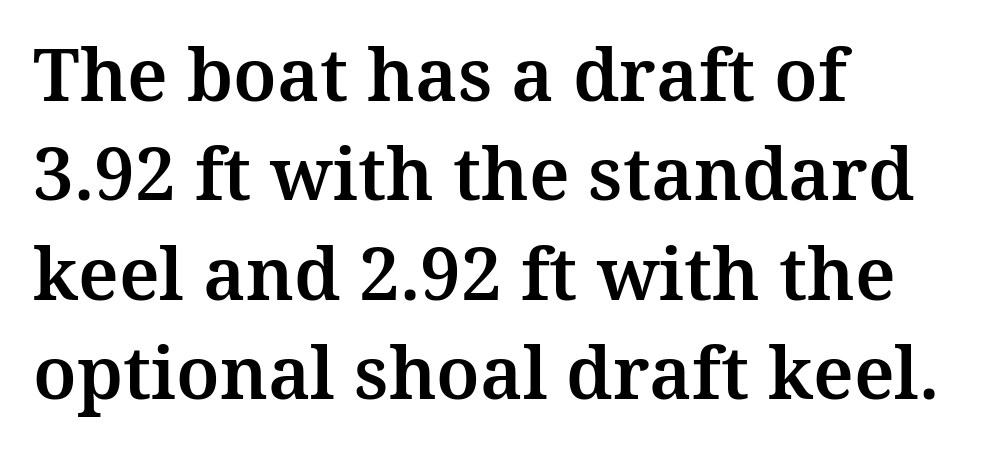
One-word summary of the alignment: left. The baseline area is clear. The letters sit at their default tracking, neither squeezed nor spread. Leading matches the norm, producing a regular column.
